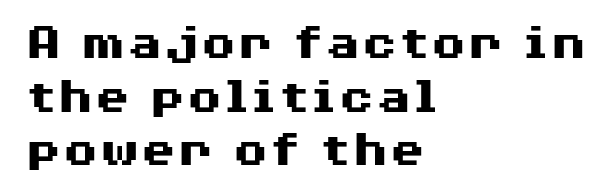
The leading is snug, giving the passage a crowded texture. Which margin do the lines hug? The left one — the right edge is uneven. What stands out about the letter spacing? Nothing — it is the standard amount. Rendered with straight, roman letterforms. Examine the stroke ends and you'll find no serifs.
